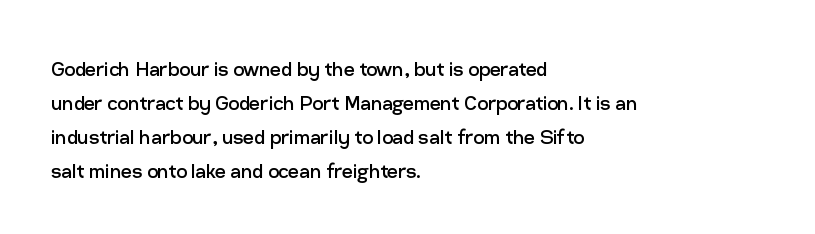
Q: Is the text bold? A: No.
Q: Is the text italic (slanted)? A: No, it is upright.
Q: Is the text underlined? A: No.
Q: How is the paragraph aligned? A: Left-aligned.
Q: Is the spacing between letters normal or unusually wide? A: Normal.
Q: Is the spacing between lines tight, normal or loose? A: Normal.
